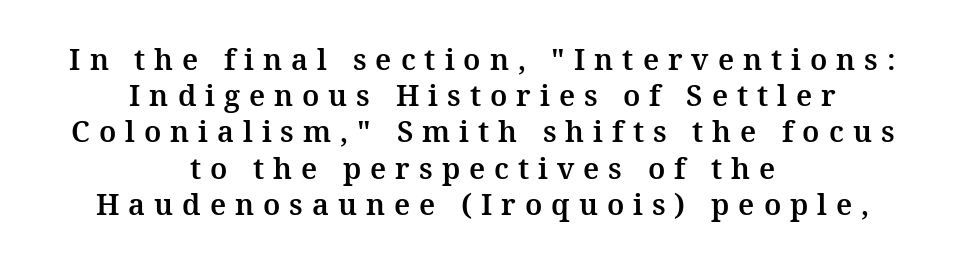
The image shows 29 px serif type, upright; set centered, normal line spacing (1.25x), unusually wide letter spacing (+0.31 em), not underlined; medium stroke contrast and a medium x-height.
